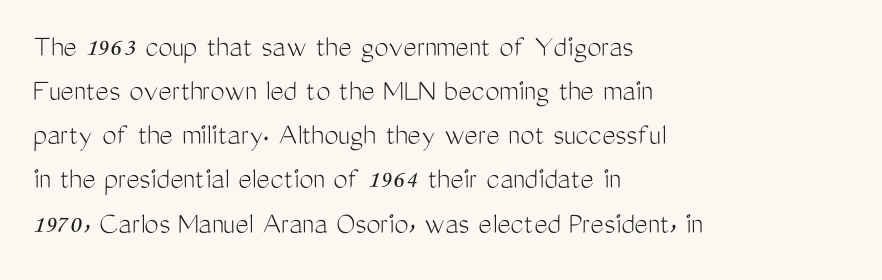
Style check: upright. Where is the straight margin? On the left. Underlining? Definitely not there. The rendering uses natural spacing where letterforms have individual widths. Check where the strokes stop: nothing finishes them off — pure sans.
